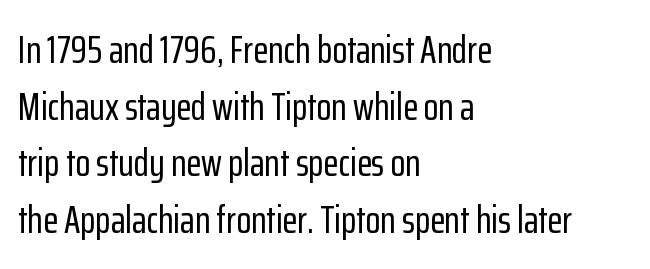
The type sits square on the baseline with zero lean. Just letters on the line, the space beneath them empty. Regular leading. Character widths vary here, with narrow letters taking less room than wide ones. These lines keep a tight, regular rhythm from letter to letter. Short and long lines alike share a common starting point at left.
